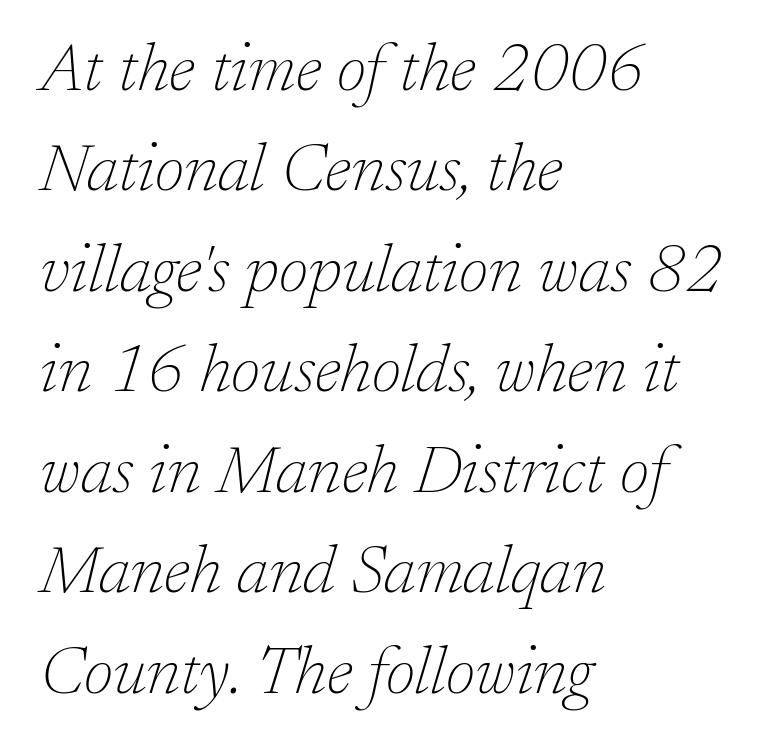
{"serif": "yes", "italic": "yes", "lean": "right", "slant_degrees": 17, "bold": "no", "weight": "thin", "width": "normal", "stroke_contrast": "low", "x_height": "medium", "monospaced": "no", "underline": "no", "align": "left", "line_spacing": "normal", "line_spacing_ratio": 1.5, "letter_spacing": "normal", "letter_spacing_em": 0.0, "glyph_px": 67}
